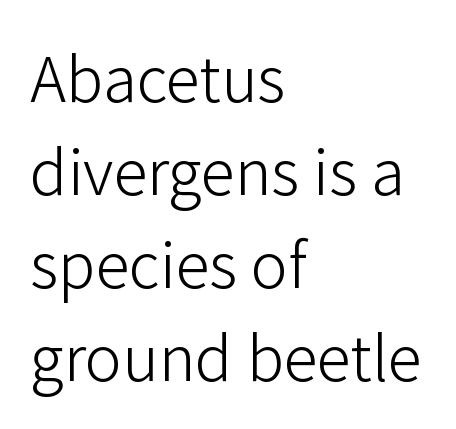
Q: Is the text bold? A: No.
Q: Is the text italic (slanted)? A: No, it is upright.
Q: Is the typeface a serif or a sans-serif typeface? A: Sans-serif.
Q: Is the text underlined? A: No.
Q: How is the paragraph aligned? A: Left-aligned.
Q: Is the spacing between letters normal or unusually wide? A: Normal.
Q: Is the spacing between lines tight, normal or loose? A: Normal.
Q: Width (condensed, normal, or wide)? A: Normal.
Q: Stroke contrast? A: Low.
Q: x-height? A: Medium.
Q: Monospaced? A: No.
